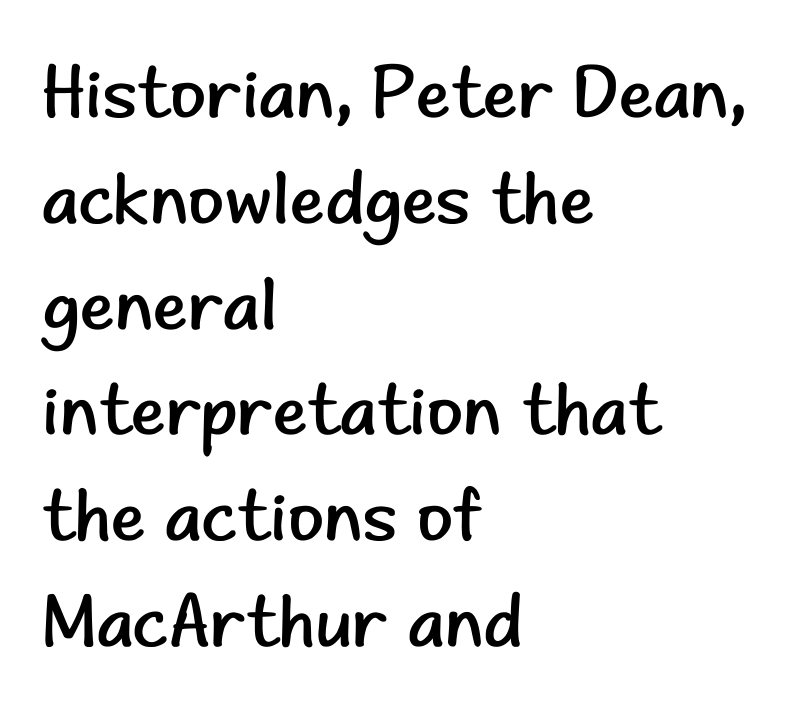
Q: Is the text bold? A: No.
Q: Is the text italic (slanted)? A: No, it is upright.
Q: Is the typeface a serif or a sans-serif typeface? A: Sans-serif.
Q: Is the text underlined? A: No.
Q: How is the paragraph aligned? A: Left-aligned.
Q: Is the spacing between letters normal or unusually wide? A: Normal.
Q: Is the spacing between lines tight, normal or loose? A: Normal.
Q: Width (condensed, normal, or wide)? A: Normal.
Q: Stroke contrast? A: Low.
Q: x-height? A: Small.
Q: Monospaced? A: No.
